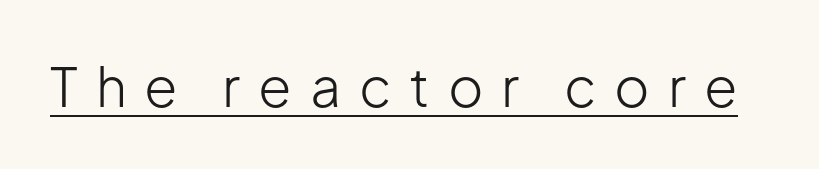
{"serif": "no", "italic": "no", "bold": "no", "weight": "light", "width": "normal", "stroke_contrast": "low", "x_height": "medium", "monospaced": "no", "underline": "yes", "letter_spacing": "wide", "letter_spacing_em": 0.33, "glyph_px": 54}
